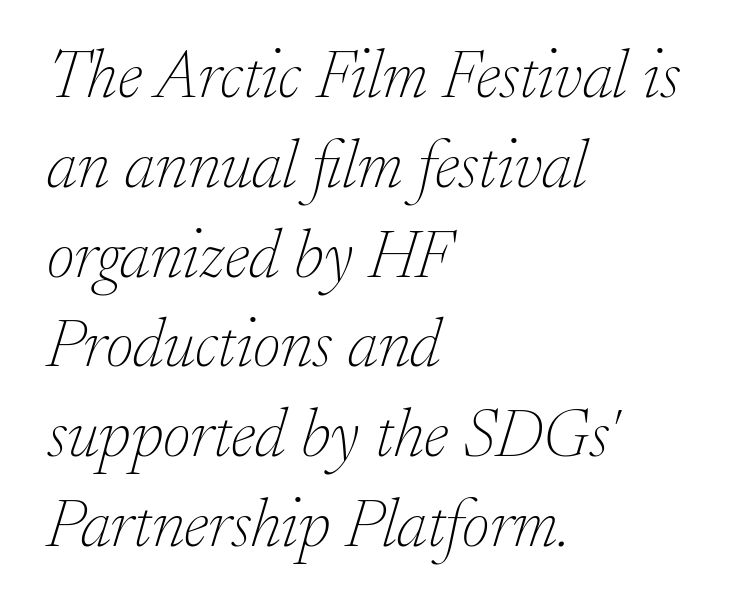
The image shows 68 px thin serif type, italic (leaning right); set left-aligned, normal line spacing (1.32x), normal letter spacing, not underlined; low stroke contrast and a small x-height.
